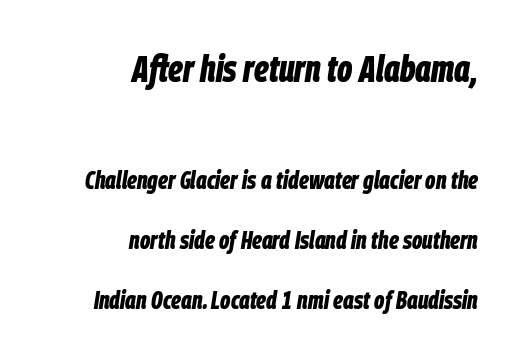
Q: Is the text bold? A: Yes.
Q: Is the text italic (slanted)? A: Yes, it leans right by about 9 degrees.
Q: Is the text underlined? A: No.
Q: How is the paragraph aligned? A: Right-aligned.
Q: Is the spacing between letters normal or unusually wide? A: Normal.
Q: Is the spacing between lines tight, normal or loose? A: Loose.
Q: Which block of text is set in a larger size, the first (top) or the second (bottom)? A: The first (top) one.
Q: Width (condensed, normal, or wide)? A: Condensed.
Q: Stroke contrast? A: Low.
Q: x-height? A: Large.
Q: Monospaced? A: No.
